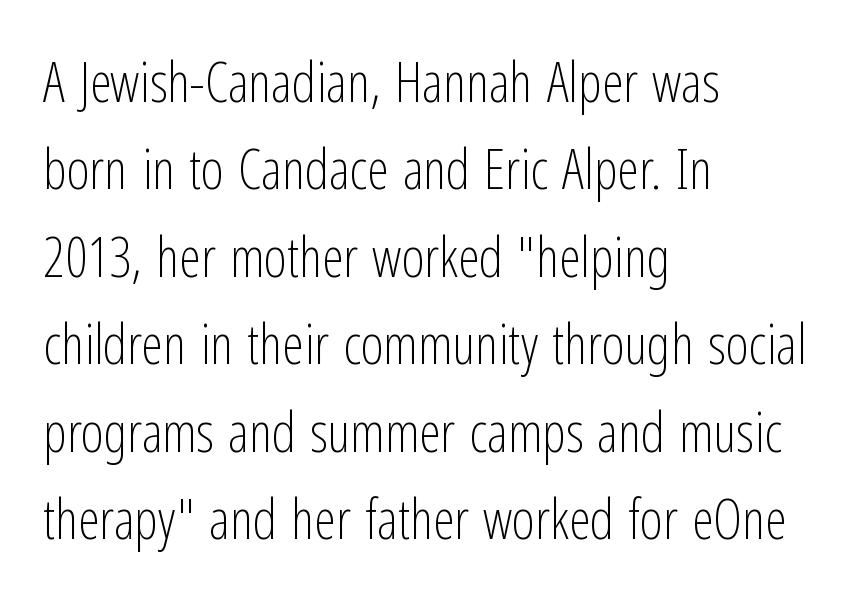
{"serif": "no", "italic": "no", "bold": "no", "weight": "light", "width": "condensed", "stroke_contrast": "low", "x_height": "medium", "monospaced": "no", "underline": "no", "align": "left", "line_spacing": "normal", "line_spacing_ratio": 1.59, "letter_spacing": "normal", "letter_spacing_em": 0.0, "glyph_px": 55}
